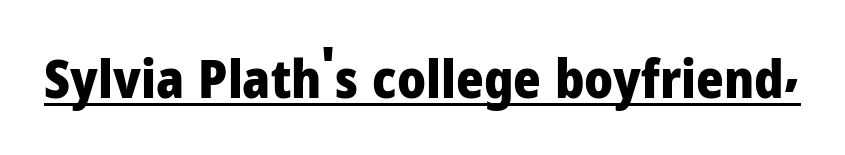
{"serif": "no", "italic": "no", "bold": "yes", "weight": "heavy", "width": "normal", "stroke_contrast": "low", "x_height": "medium", "monospaced": "no", "underline": "yes", "letter_spacing": "normal", "letter_spacing_em": 0.0, "glyph_px": 53}
